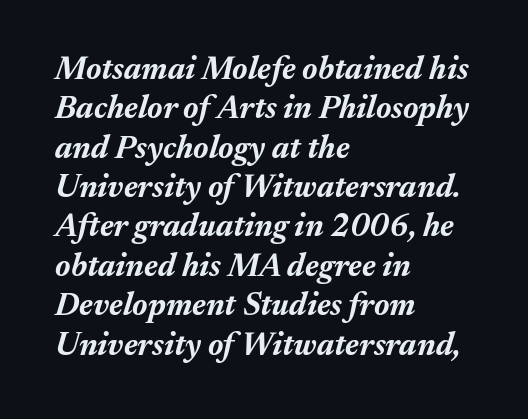
{"italic": "yes", "lean": "right", "slant_degrees": 17, "bold": "yes", "weight": "bold", "width": "normal", "stroke_contrast": "medium", "x_height": "medium", "monospaced": "no", "underline": "no", "align": "left", "line_spacing_ratio": 1.23, "letter_spacing": "normal", "letter_spacing_em": 0.0, "glyph_px": 32}
